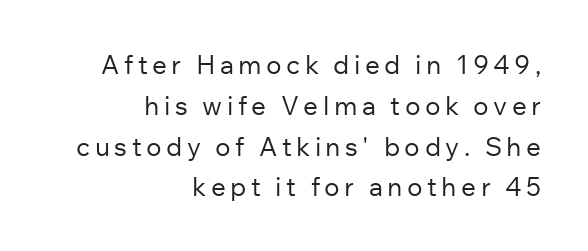
{"italic": "no", "bold": "no", "underline": "no", "align": "right", "line_spacing": "normal", "line_spacing_ratio": 1.57, "glyph_px": 26}
